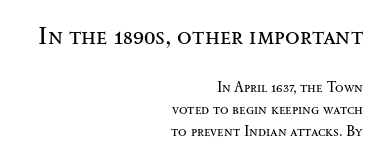
Q: Is the text bold? A: No.
Q: Is the text italic (slanted)? A: No, it is upright.
Q: Is the text underlined? A: No.
Q: How is the paragraph aligned? A: Right-aligned.
Q: Is the spacing between letters normal or unusually wide? A: Normal.
Q: Is the spacing between lines tight, normal or loose? A: Normal.
Q: Which block of text is set in a larger size, the first (top) or the second (bottom)? A: The first (top) one.
